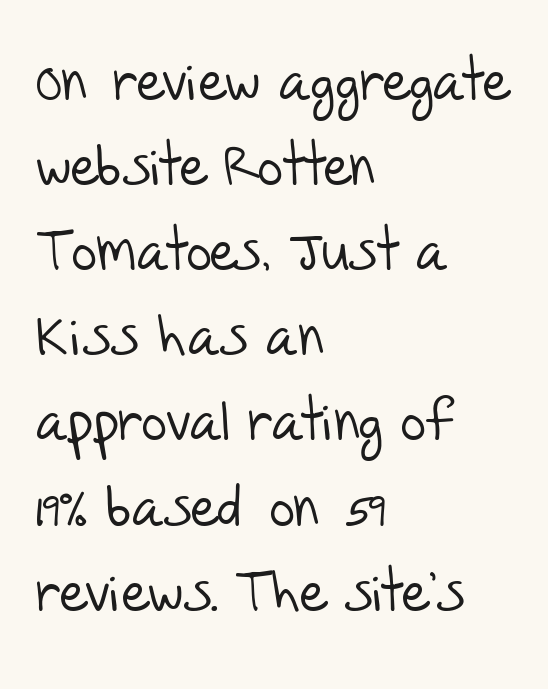
The lines sit at an ordinary, default distance from one another. Students, note that the glyphs here touch the page at normal intervals. Lines of text with bare space underneath. Is this a fixed-width face? No — the glyphs have proportional, varying widths. To sum up the face: it is a sans, with no serifs. Every row of glyphs begins at an identical x-position on the left.
